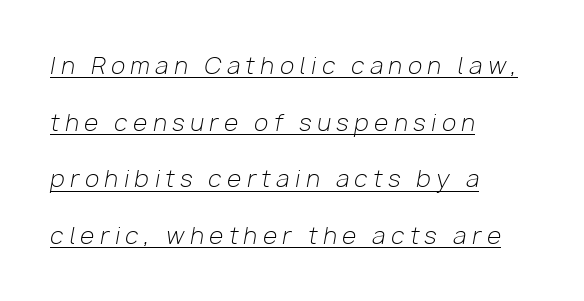
Q: Is the text bold? A: No.
Q: Is the text italic (slanted)? A: Yes, it leans right by about 10 degrees.
Q: Is the text underlined? A: Yes.
Q: How is the paragraph aligned? A: Left-aligned.
Q: Is the spacing between letters normal or unusually wide? A: Unusually wide.
Q: Is the spacing between lines tight, normal or loose? A: Loose.
